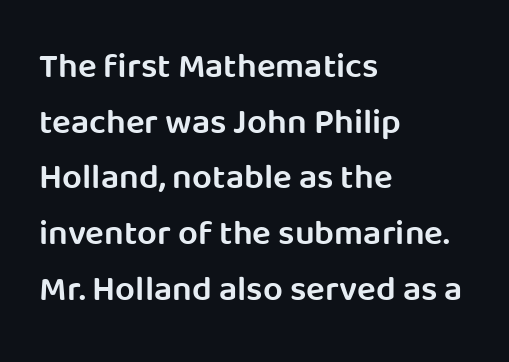
The image shows 35 px semibold sans-serif type, upright; set left-aligned, normal line spacing (1.59x), normal letter spacing, not underlined; low stroke contrast and a large x-height.
